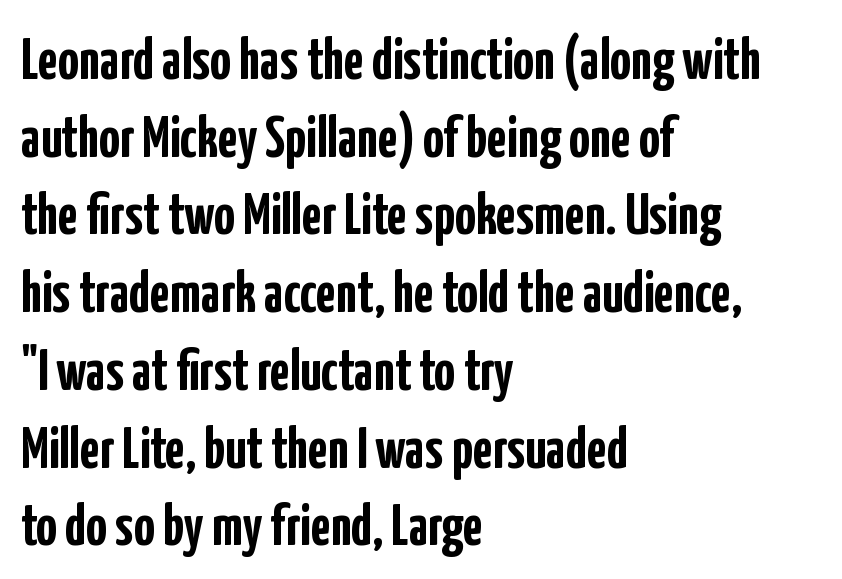
Q: Is the text bold? A: Yes.
Q: Is the text italic (slanted)? A: No, it is upright.
Q: Is the typeface a serif or a sans-serif typeface? A: Sans-serif.
Q: Is the text underlined? A: No.
Q: How is the paragraph aligned? A: Left-aligned.
Q: Is the spacing between letters normal or unusually wide? A: Normal.
Q: Is the spacing between lines tight, normal or loose? A: Normal.
Q: Width (condensed, normal, or wide)? A: Condensed.
Q: Stroke contrast? A: Low.
Q: x-height? A: Medium.
Q: Monospaced? A: No.
